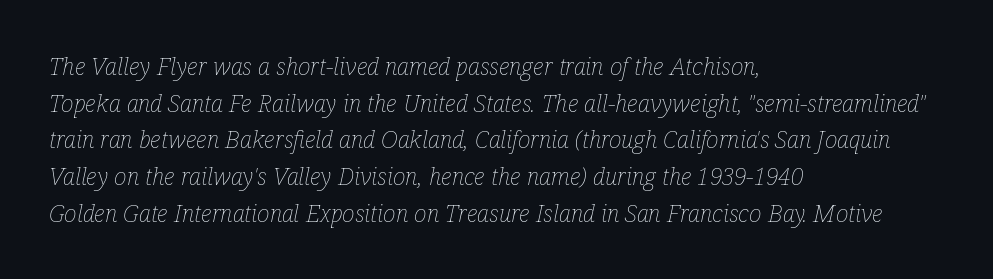
Q: Is the text bold? A: No.
Q: Is the text italic (slanted)? A: Yes, it leans right by about 12 degrees.
Q: Is the text underlined? A: No.
Q: How is the paragraph aligned? A: Left-aligned.
Q: Is the spacing between letters normal or unusually wide? A: Normal.
Q: Is the spacing between lines tight, normal or loose? A: Normal.
